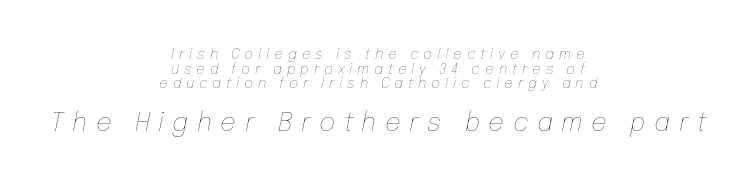
{"italic": "yes", "lean": "right", "slant_degrees": 12, "bold": "no", "underline": "no", "align": "center", "line_spacing": "tight", "line_spacing_ratio": 1.05, "letter_spacing": "wide", "letter_spacing_em": 0.34, "larger_block": "second", "size_ratio": 1.79, "glyph_px": 25}
